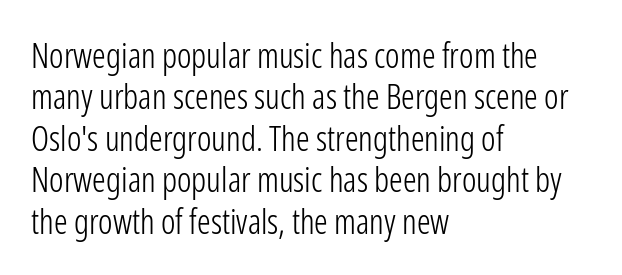
The image shows 34 px light, condensed sans-serif type, upright; set left-aligned, line spacing 1.22x, normal letter spacing, not underlined; low stroke contrast and a medium x-height.
